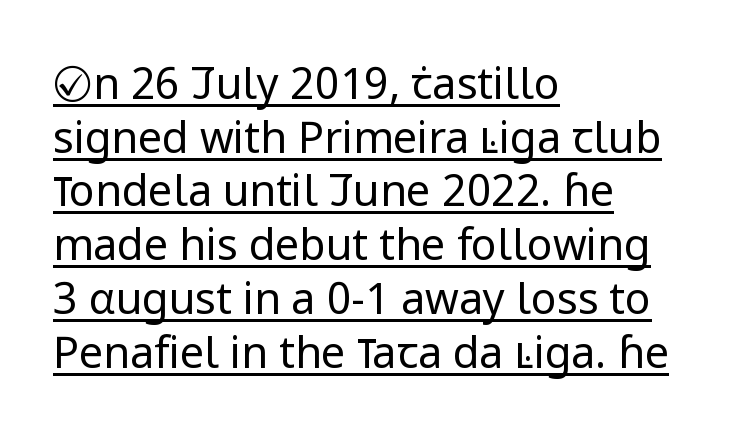
{"serif": "no", "italic": "no", "bold": "no", "weight": "regular", "width": "normal", "stroke_contrast": "low", "x_height": "medium", "monospaced": "no", "underline": "yes", "align": "left", "line_spacing": "normal", "line_spacing_ratio": 1.25, "letter_spacing": "normal", "letter_spacing_em": 0.0, "glyph_px": 43}
